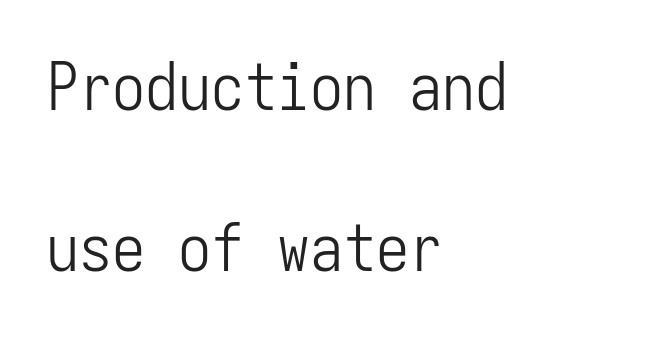
Q: Is the text bold? A: No.
Q: Is the text italic (slanted)? A: No, it is upright.
Q: Is the typeface a serif or a sans-serif typeface? A: Sans-serif.
Q: Is the text underlined? A: No.
Q: How is the paragraph aligned? A: Left-aligned.
Q: Is the spacing between letters normal or unusually wide? A: Normal.
Q: Is the spacing between lines tight, normal or loose? A: Loose.
Q: Width (condensed, normal, or wide)? A: Condensed.
Q: Stroke contrast? A: Low.
Q: x-height? A: Medium.
Q: Monospaced? A: Yes.
